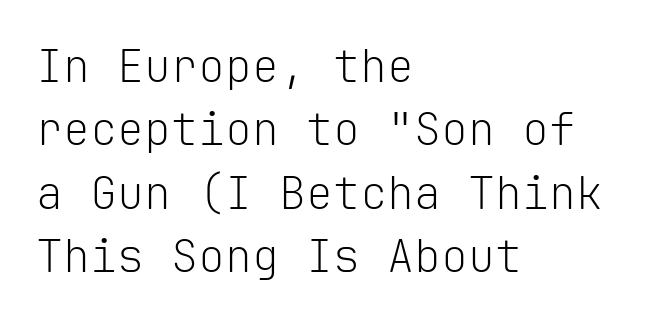
You could count columns in this text — the font is strictly monospaced. How would I describe the line gaps? Plain and ordinary. The letters carry no serifs — their stems end cleanly without finishing strokes. Ascenders rise straight up at ninety degrees.
